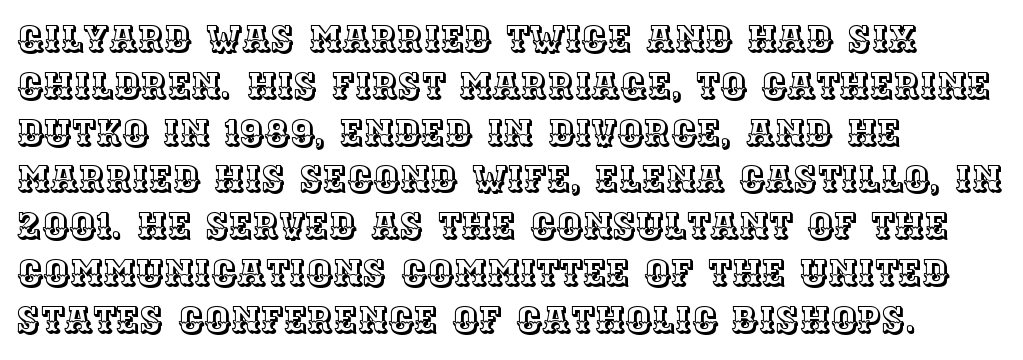
The image shows 36 px text type, upright; set left-aligned, normal line spacing (1.3x), normal letter spacing, not underlined; a large x-height.
